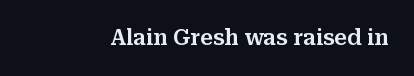
{"italic": "no", "underline": "no", "letter_spacing": "normal", "letter_spacing_em": 0.0, "glyph_px": 21}
